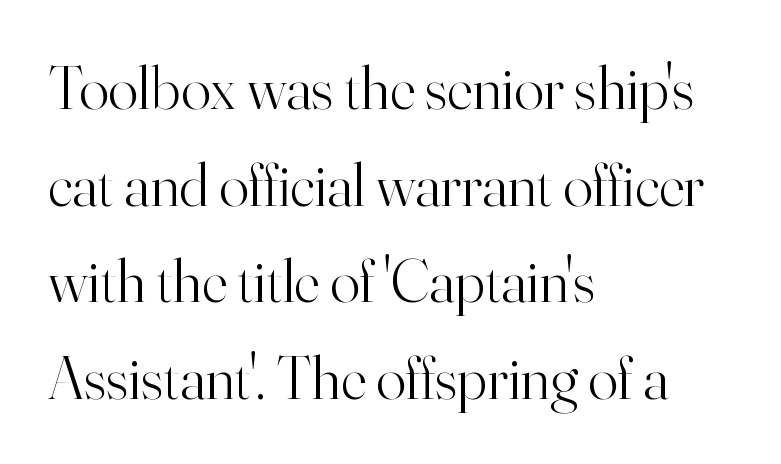
The image shows 62 px light serif type, upright; set left-aligned, normal line spacing (1.56x), normal letter spacing, not underlined; high stroke contrast and a small x-height.
